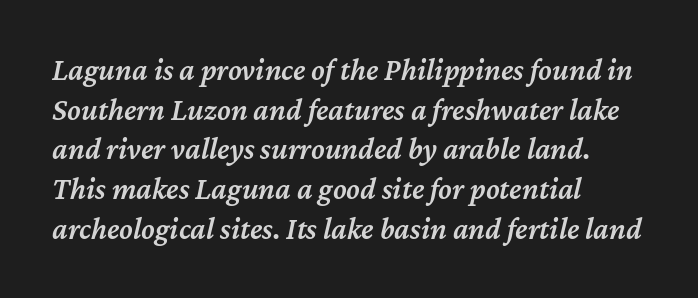
Q: Is the text bold? A: Semi-bold.
Q: Is the text italic (slanted)? A: Yes, it leans right by about 12 degrees.
Q: Is the text underlined? A: No.
Q: How is the paragraph aligned? A: Left-aligned.
Q: Is the spacing between letters normal or unusually wide? A: Normal.
Q: Is the spacing between lines tight, normal or loose? A: Normal.
Q: Width (condensed, normal, or wide)? A: Normal.
Q: Stroke contrast? A: Medium.
Q: x-height? A: Medium.
Q: Monospaced? A: No.
